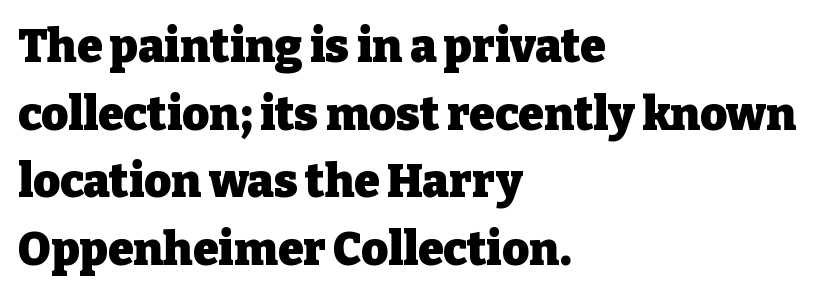
The rendering uses a bold face; every stroke is thick and dark. Leftover space on each line is placed entirely after the last word. The leading is moderate, giving the passage an even texture. Looks like regular typesetting: each glyph gets only the width it needs.
